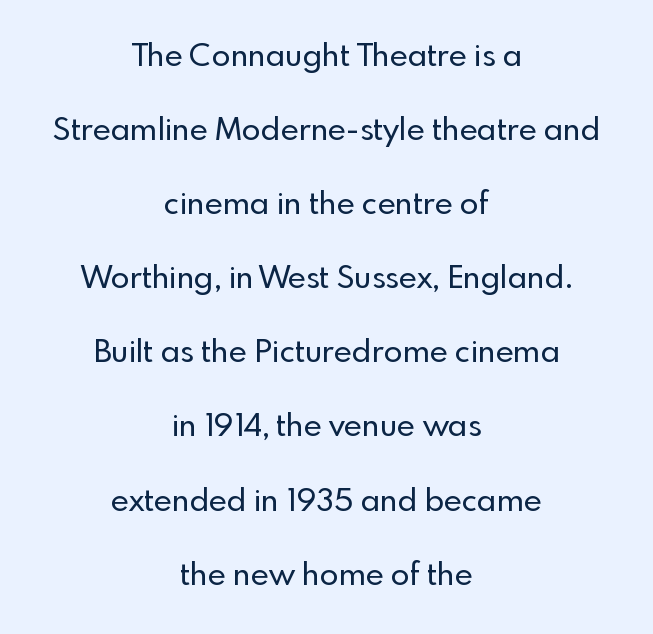
Q: Is the text italic (slanted)? A: No, it is upright.
Q: Is the typeface a serif or a sans-serif typeface? A: Sans-serif.
Q: Is the text underlined? A: No.
Q: How is the paragraph aligned? A: Centered.
Q: Is the spacing between letters normal or unusually wide? A: Normal.
Q: Is the spacing between lines tight, normal or loose? A: Loose.
Q: Width (condensed, normal, or wide)? A: Normal.
Q: x-height? A: Small.
Q: Monospaced? A: No.
